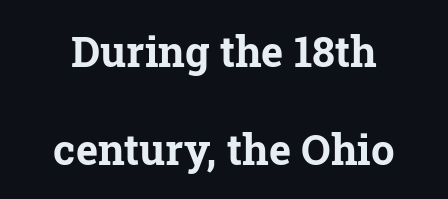
Q: Is the text bold? A: Yes.
Q: Is the text italic (slanted)? A: No, it is upright.
Q: Is the typeface a serif or a sans-serif typeface? A: Serif.
Q: Is the text underlined? A: No.
Q: How is the paragraph aligned? A: Centered.
Q: Is the spacing between letters normal or unusually wide? A: Normal.
Q: Is the spacing between lines tight, normal or loose? A: Loose.
Q: Width (condensed, normal, or wide)? A: Normal.
Q: Stroke contrast? A: Low.
Q: x-height? A: Medium.
Q: Monospaced? A: No.
